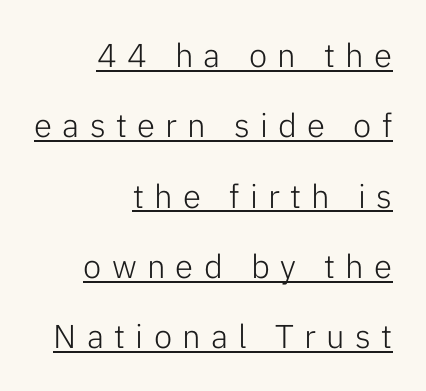
{"serif": "no", "italic": "no", "bold": "no", "weight": "light", "width": "normal", "stroke_contrast": "low", "x_height": "medium", "monospaced": "no", "underline": "yes", "align": "right", "line_spacing": "loose", "line_spacing_ratio": 2.13, "letter_spacing": "wide", "letter_spacing_em": 0.31, "glyph_px": 33}
